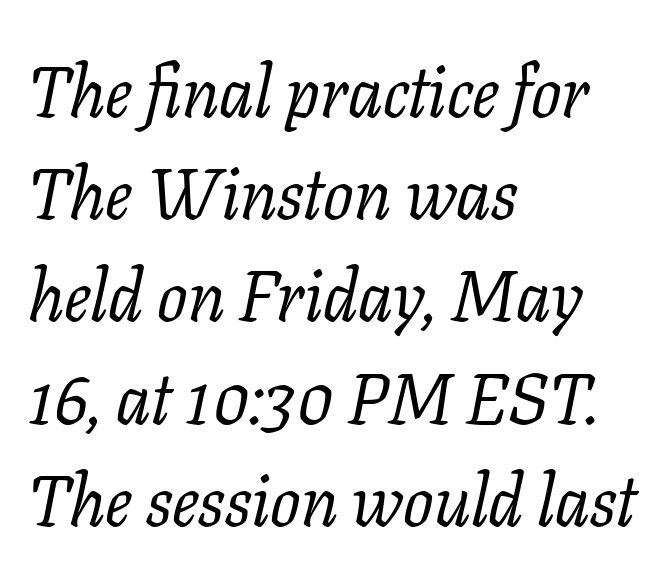
{"serif": "yes", "italic": "yes", "lean": "right", "slant_degrees": 11, "bold": "no", "weight": "regular", "width": "normal", "stroke_contrast": "low", "x_height": "medium", "monospaced": "no", "underline": "no", "align": "left", "line_spacing": "normal", "line_spacing_ratio": 1.44, "letter_spacing": "normal", "letter_spacing_em": 0.0, "glyph_px": 71}
